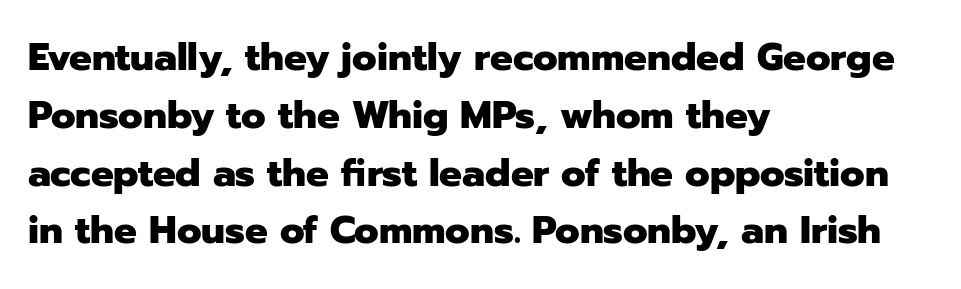
These lines are set flush left with a ragged right edge. The foot of each line stays bare and open. The lettering stays uniformly vertical, giving the passage a roman look. The leading is moderate, giving the passage an even texture.
